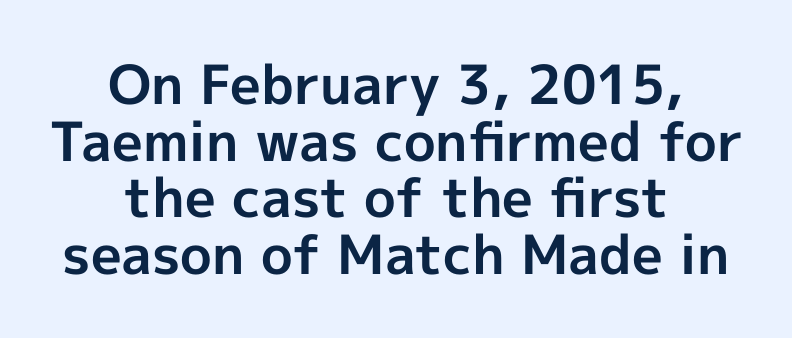
{"serif": "no", "italic": "no", "bold": "yes", "weight": "bold", "width": "normal", "x_height": "medium", "monospaced": "no", "underline": "no", "align": "center", "line_spacing": "tight", "line_spacing_ratio": 1.05, "letter_spacing": "normal", "letter_spacing_em": 0.0, "glyph_px": 54}
